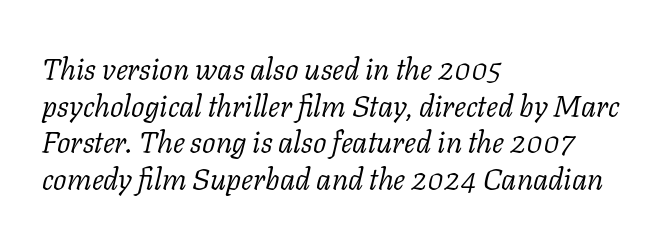
Q: Is the text bold? A: No.
Q: Is the text italic (slanted)? A: Yes, it leans right by about 11 degrees.
Q: Is the typeface a serif or a sans-serif typeface? A: Serif.
Q: Is the text underlined? A: No.
Q: How is the paragraph aligned? A: Left-aligned.
Q: Is the spacing between letters normal or unusually wide? A: Normal.
Q: Width (condensed, normal, or wide)? A: Normal.
Q: Stroke contrast? A: Low.
Q: x-height? A: Medium.
Q: Monospaced? A: No.
